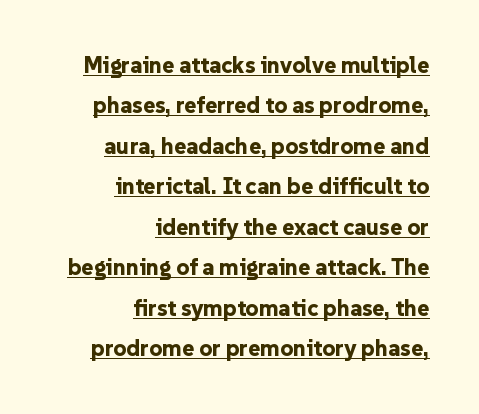
Q: Is the text bold? A: Yes.
Q: Is the text italic (slanted)? A: No, it is upright.
Q: Is the text underlined? A: Yes.
Q: How is the paragraph aligned? A: Right-aligned.
Q: Is the spacing between letters normal or unusually wide? A: Normal.
